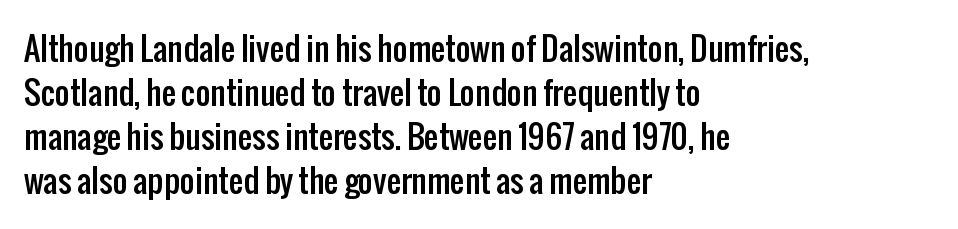
The image shows 32 px condensed sans-serif type, upright; set left-aligned, normal line spacing (1.38x), normal letter spacing, not underlined; low stroke contrast and a medium x-height.
